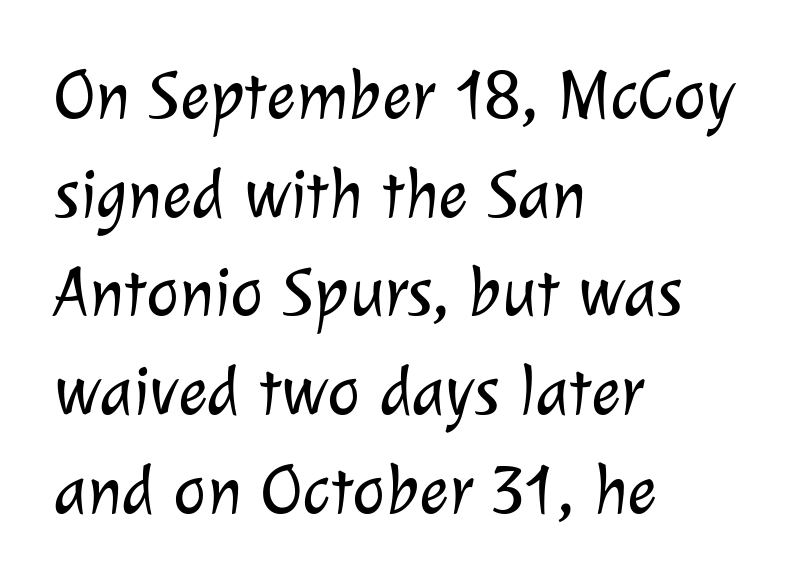
Descenders are the only things crossing below the line. Leading matches the norm, producing a regular column. You could call the tracking neutral — neither tight nor loose. The characters display no serif detailing; their extremities are plain. The weight would be labelled regular, book, light, or lighter still. Think of a printed novel: that variable character pitch is what you see here.
